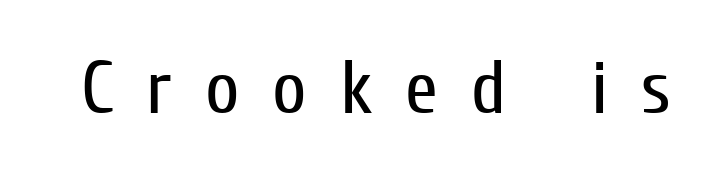
{"serif": "no", "italic": "no", "bold": "no", "weight": "regular", "width": "condensed", "stroke_contrast": "low", "x_height": "medium", "monospaced": "no", "underline": "no", "letter_spacing": "wide", "letter_spacing_em": 0.44, "glyph_px": 75}
